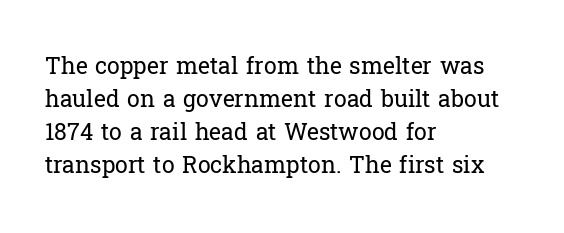
Q: Is the text bold? A: No.
Q: Is the text italic (slanted)? A: No, it is upright.
Q: Is the text underlined? A: No.
Q: How is the paragraph aligned? A: Left-aligned.
Q: Is the spacing between letters normal or unusually wide? A: Normal.
Q: Is the spacing between lines tight, normal or loose? A: Normal.
